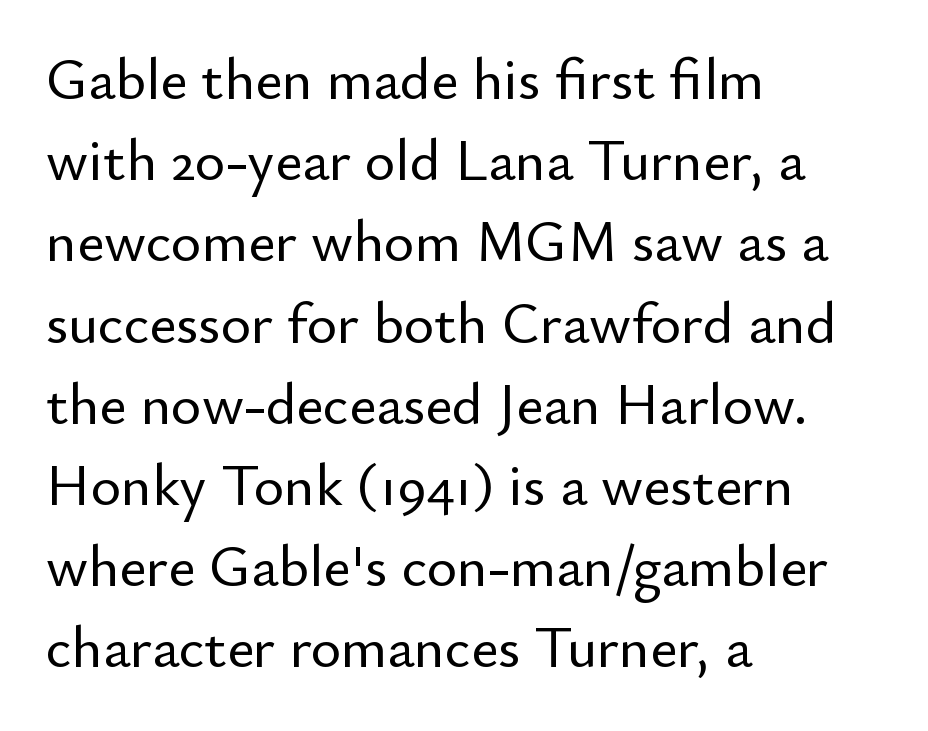
Is there much room between lines? A standard amount, neither cramped nor airy. No word sits above an underline. Do the letters lean? They stand straight. The letters carry no serifs — their stems end cleanly without finishing strokes. What stands out about the letter spacing? Nothing — it is the standard amount.
